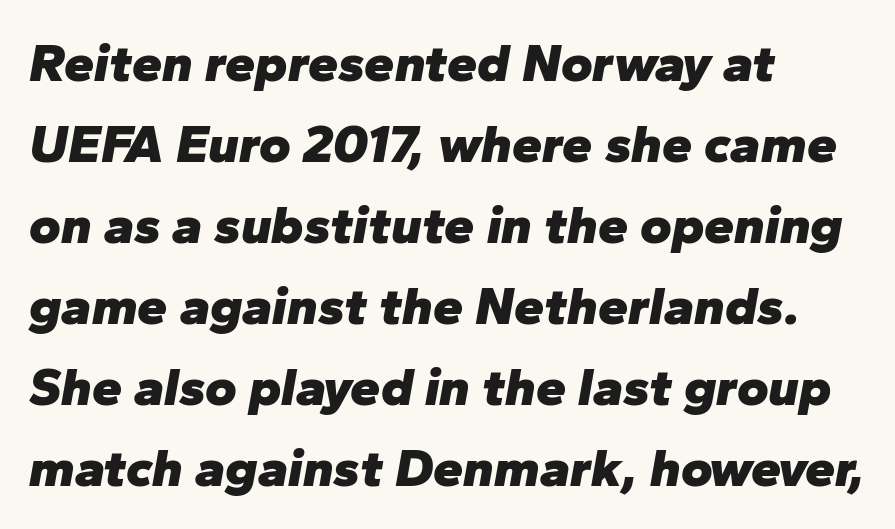
Q: Is the text bold? A: Yes.
Q: Is the text italic (slanted)? A: Yes, it leans right by about 10 degrees.
Q: Is the text underlined? A: No.
Q: How is the paragraph aligned? A: Left-aligned.
Q: Is the spacing between letters normal or unusually wide? A: Normal.
Q: Is the spacing between lines tight, normal or loose? A: Normal.
Q: Width (condensed, normal, or wide)? A: Normal.
Q: Stroke contrast? A: Low.
Q: x-height? A: Medium.
Q: Monospaced? A: No.
